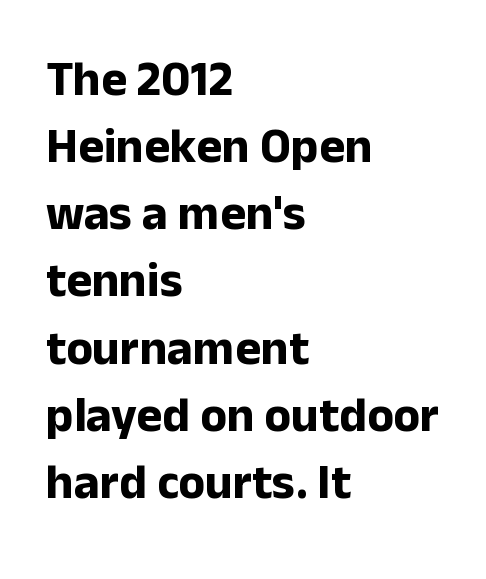
Q: Is the text bold? A: Yes.
Q: Is the text italic (slanted)? A: No, it is upright.
Q: Is the typeface a serif or a sans-serif typeface? A: Sans-serif.
Q: Is the text underlined? A: No.
Q: How is the paragraph aligned? A: Left-aligned.
Q: Is the spacing between letters normal or unusually wide? A: Normal.
Q: Is the spacing between lines tight, normal or loose? A: Normal.
Q: Width (condensed, normal, or wide)? A: Normal.
Q: Stroke contrast? A: Low.
Q: x-height? A: Medium.
Q: Monospaced? A: No.
